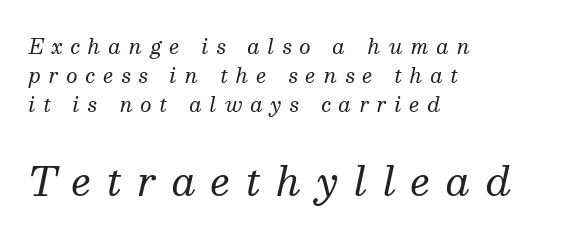
The image shows 39 px regular-weight serif type, italic (leaning right); set left-aligned, normal line spacing (1.45x), unusually wide letter spacing (+0.4 em), not underlined; the second (bottom) block is 1.95x larger; medium stroke contrast and a medium x-height.
